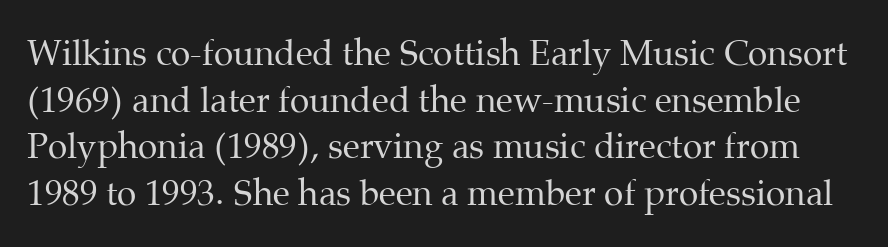
{"serif": "yes", "italic": "no", "bold": "no", "weight": "regular", "width": "normal", "stroke_contrast": "medium", "x_height": "medium", "monospaced": "no", "underline": "no", "line_spacing": "normal", "line_spacing_ratio": 1.33, "letter_spacing": "normal", "letter_spacing_em": 0.0, "glyph_px": 35}
